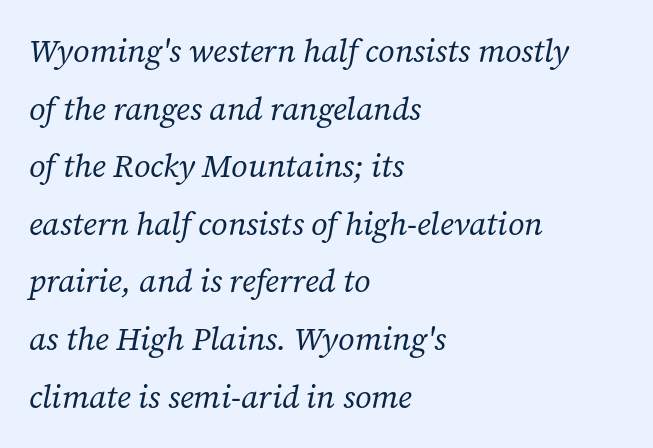
The image shows 32 px regular-weight serif type, italic (leaning right); set left-aligned, line spacing 1.8x, normal letter spacing, not underlined; low stroke contrast and a medium x-height.
